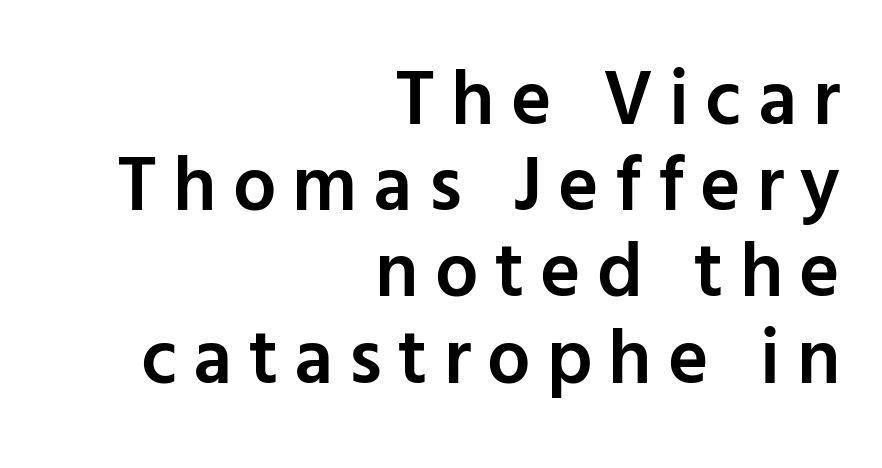
The passage shown is typed in a proportional face where columns would drift. Beneath every word, the page is bare. This is moderately heavy type, rendered in semibold. The letterforms stand isolated, each surrounded by extra space. Ordinary non-slanted type is in use.
